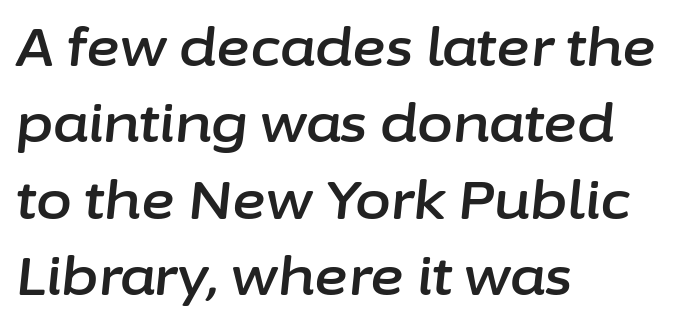
The image shows 52 px text type, italic (leaning right); set left-aligned, normal line spacing (1.47x), normal letter spacing, not underlined; low stroke contrast and a medium x-height.
